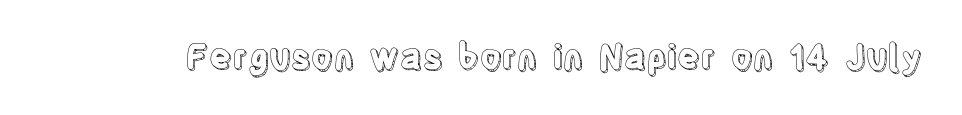
{"italic": "no", "width": "condensed", "x_height": "large", "monospaced": "no", "underline": "no", "letter_spacing": "normal", "letter_spacing_em": 0.0, "glyph_px": 34}
